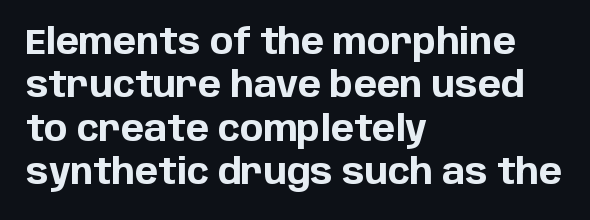
The typography opts for an upright posture over an oblique one. Underline: absent. The setting favours the left margin, as ordinary paragraphs usually do. To sum up the face: it is a sans, with no serifs. Think of a printed novel: that variable character pitch is what you see here. Compared with an ordinary text face, these strokes are far heavier — a full bold.
